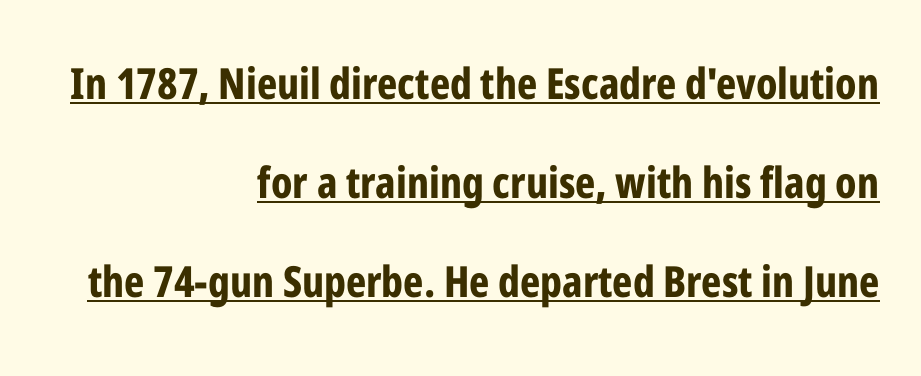
The image shows 43 px bold, condensed sans-serif type, upright; set right-aligned, loose line spacing (2.3x), normal letter spacing, underlined; low stroke contrast and a medium x-height.
